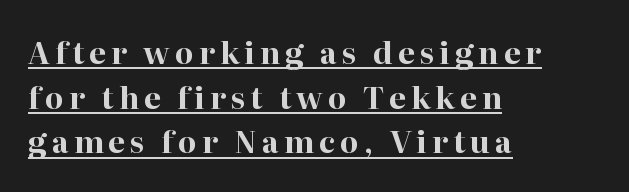
The image shows 30 px bold serif type, upright; set left-aligned, normal line spacing (1.49x), underlined; high stroke contrast and a medium x-height.
